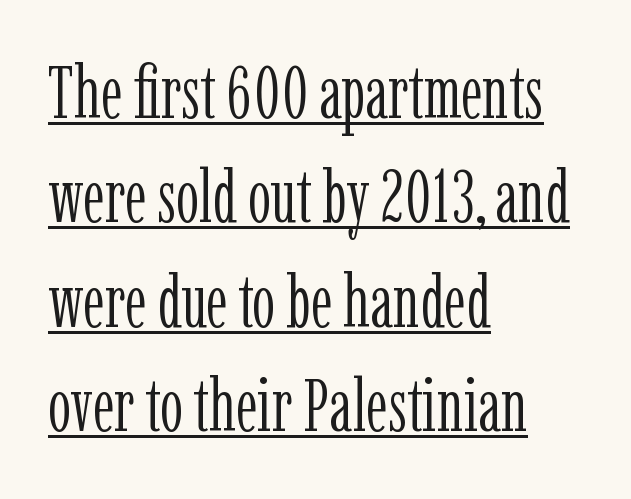
{"serif": "yes", "italic": "no", "bold": "no", "weight": "light", "width": "condensed", "stroke_contrast": "low", "x_height": "medium", "monospaced": "no", "underline": "yes", "align": "left", "line_spacing": "normal", "line_spacing_ratio": 1.43, "letter_spacing": "normal", "letter_spacing_em": 0.0, "glyph_px": 73}
